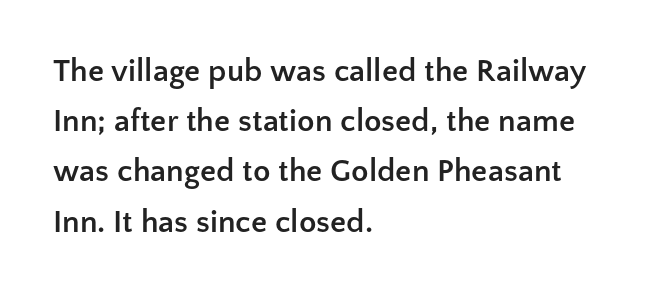
Serif or sans? Sans — the stroke terminals are bare. Short note: letters normally spaced. Strong, thick strokes mark this as bold type. Check the space under the baseline: it is left empty.
